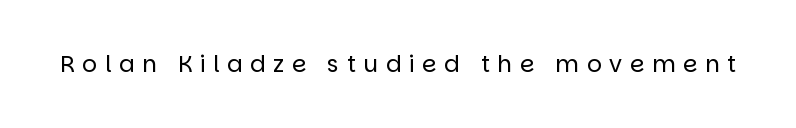
The image shows 23 px text type, upright; set unusually wide letter spacing (+0.33 em), not underlined.
